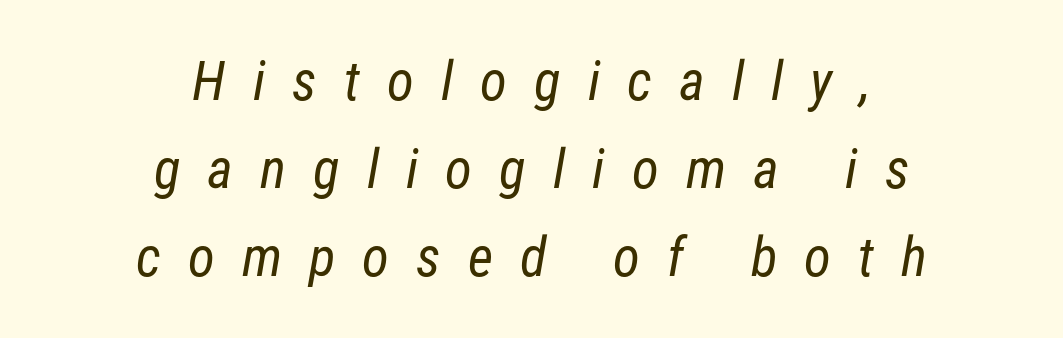
Q: Is the text bold? A: No.
Q: Is the typeface a serif or a sans-serif typeface? A: Sans-serif.
Q: Is the text underlined? A: No.
Q: How is the paragraph aligned? A: Centered.
Q: Is the spacing between letters normal or unusually wide? A: Unusually wide.
Q: Is the spacing between lines tight, normal or loose? A: Normal.
Q: Width (condensed, normal, or wide)? A: Condensed.
Q: Stroke contrast? A: Low.
Q: x-height? A: Medium.
Q: Monospaced? A: No.
